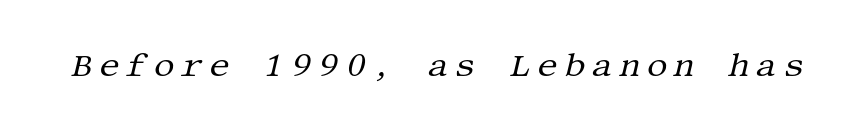
These lines are composed in type with serifs. Looking at the ascenders, they clearly lean. Each row of text sits above clean, open space. This is not heavy type; no bold has been used.
